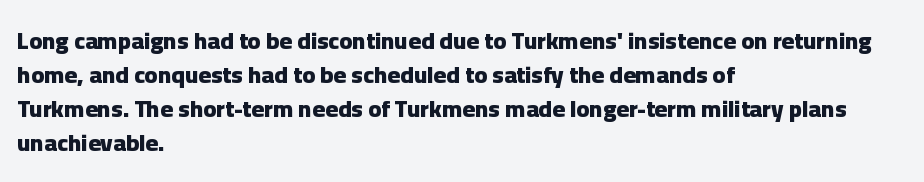
The image shows 24 px bold type, upright; set left-aligned, normal line spacing (1.41x), normal letter spacing, not underlined.
